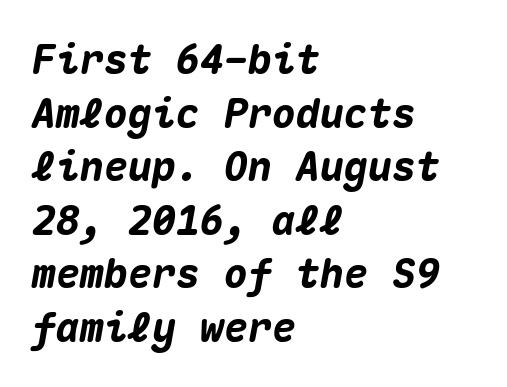
Q: Is the text bold? A: Yes.
Q: Is the text italic (slanted)? A: Yes, it leans right by about 10 degrees.
Q: Is the text underlined? A: No.
Q: How is the paragraph aligned? A: Left-aligned.
Q: Is the spacing between letters normal or unusually wide? A: Normal.
Q: Is the spacing between lines tight, normal or loose? A: Normal.
Q: Width (condensed, normal, or wide)? A: Normal.
Q: Stroke contrast? A: Medium.
Q: x-height? A: Medium.
Q: Monospaced? A: Yes.
